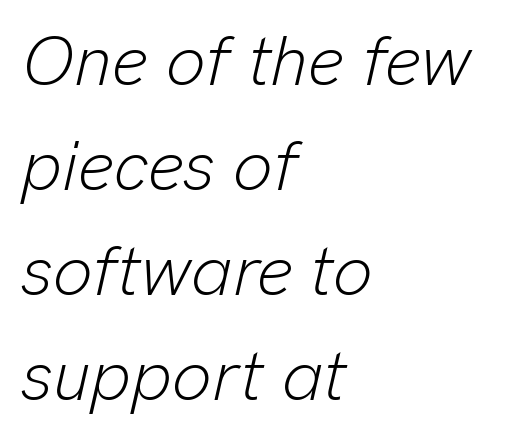
The image shows 70 px light type, italic (leaning right); set left-aligned, normal line spacing (1.5x), normal letter spacing, not underlined; low stroke contrast and a medium x-height.
